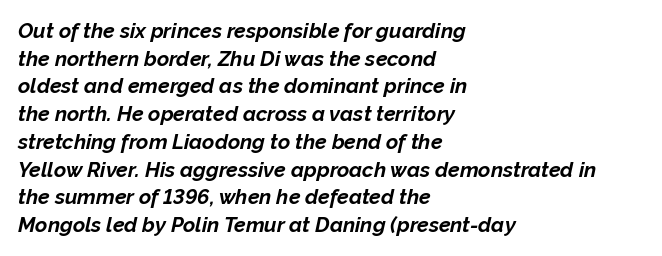
In terms of posture, this sample is oblique. Stroke thickness is high; the sample reads as a true bold. Typeset ragged right — the left edge is the straight one. How are the letters spaced? Ordinarily, with no added tracking. Clear beneath every line of the passage. Leading: standard.
